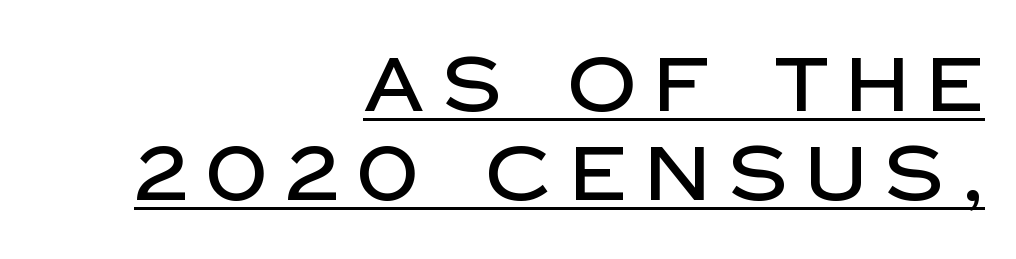
{"serif": "no", "italic": "no", "width": "normal", "stroke_contrast": "low", "x_height": "large", "monospaced": "no", "underline": "yes", "align": "right", "line_spacing_ratio": 1.17, "letter_spacing": "wide", "letter_spacing_em": 0.24, "glyph_px": 76}
